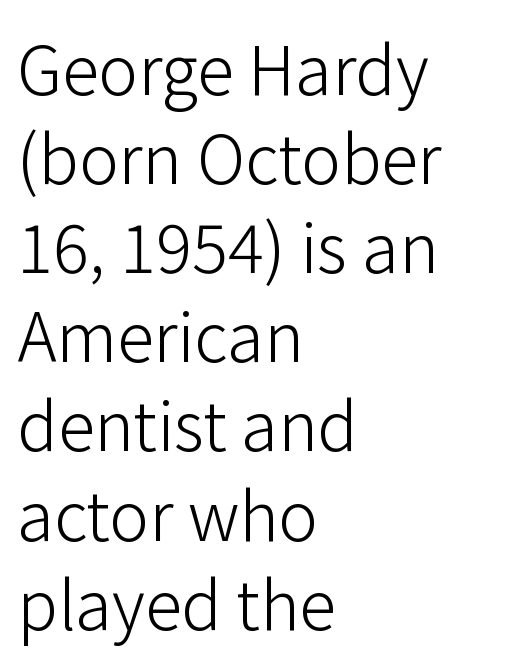
The image shows 67 px light sans-serif type, upright; set left-aligned, normal line spacing (1.33x), normal letter spacing, not underlined; low stroke contrast and a medium x-height.
